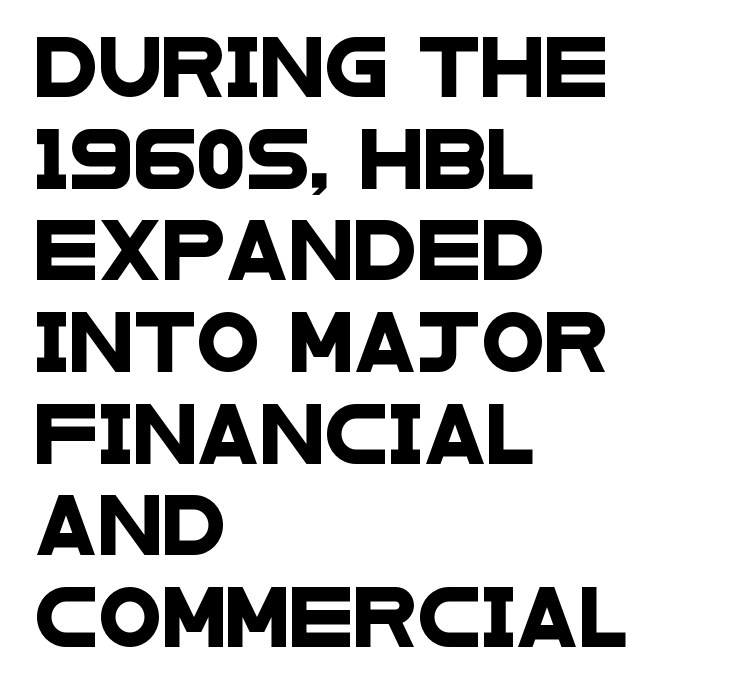
Q: Is the typeface a serif or a sans-serif typeface? A: Sans-serif.
Q: Is the text underlined? A: No.
Q: How is the paragraph aligned? A: Left-aligned.
Q: Is the spacing between letters normal or unusually wide? A: Normal.
Q: Is the spacing between lines tight, normal or loose? A: Normal.
Q: Width (condensed, normal, or wide)? A: Wide.
Q: Stroke contrast? A: Low.
Q: x-height? A: Large.
Q: Monospaced? A: No.
